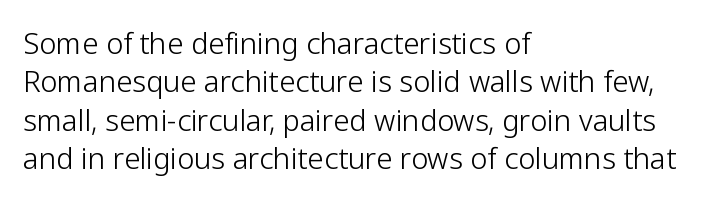
Q: Is the text bold? A: No.
Q: Is the text italic (slanted)? A: No, it is upright.
Q: Is the typeface a serif or a sans-serif typeface? A: Sans-serif.
Q: Is the text underlined? A: No.
Q: How is the paragraph aligned? A: Left-aligned.
Q: Is the spacing between letters normal or unusually wide? A: Normal.
Q: Is the spacing between lines tight, normal or loose? A: Normal.
Q: Width (condensed, normal, or wide)? A: Normal.
Q: Stroke contrast? A: Low.
Q: x-height? A: Medium.
Q: Monospaced? A: No.
